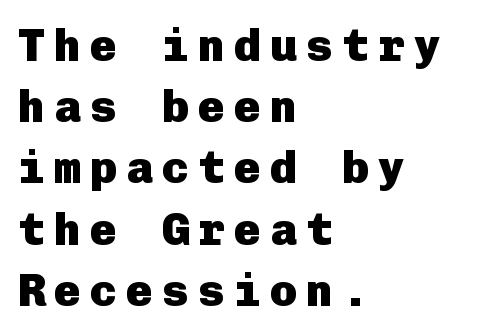
Q: Is the text bold? A: Yes.
Q: Is the text italic (slanted)? A: No, it is upright.
Q: Is the typeface a serif or a sans-serif typeface? A: Sans-serif.
Q: Is the text underlined? A: No.
Q: How is the paragraph aligned? A: Left-aligned.
Q: Is the spacing between letters normal or unusually wide? A: Unusually wide.
Q: Is the spacing between lines tight, normal or loose? A: Normal.
Q: Width (condensed, normal, or wide)? A: Normal.
Q: Stroke contrast? A: Low.
Q: x-height? A: Medium.
